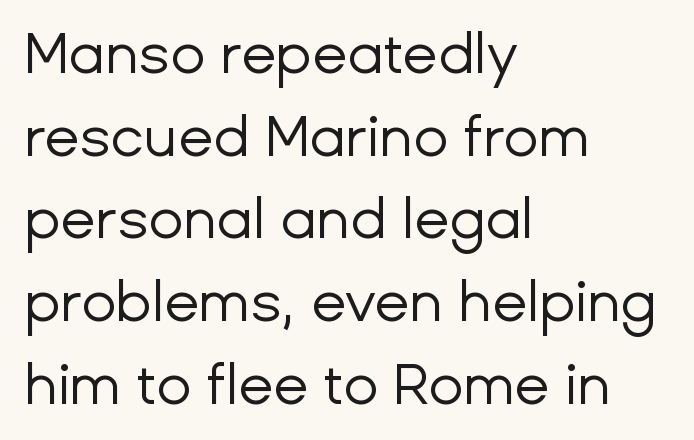
The image shows 57 px regular-weight sans-serif type, upright; set left-aligned, normal line spacing (1.45x), normal letter spacing, not underlined; low stroke contrast and a medium x-height.
